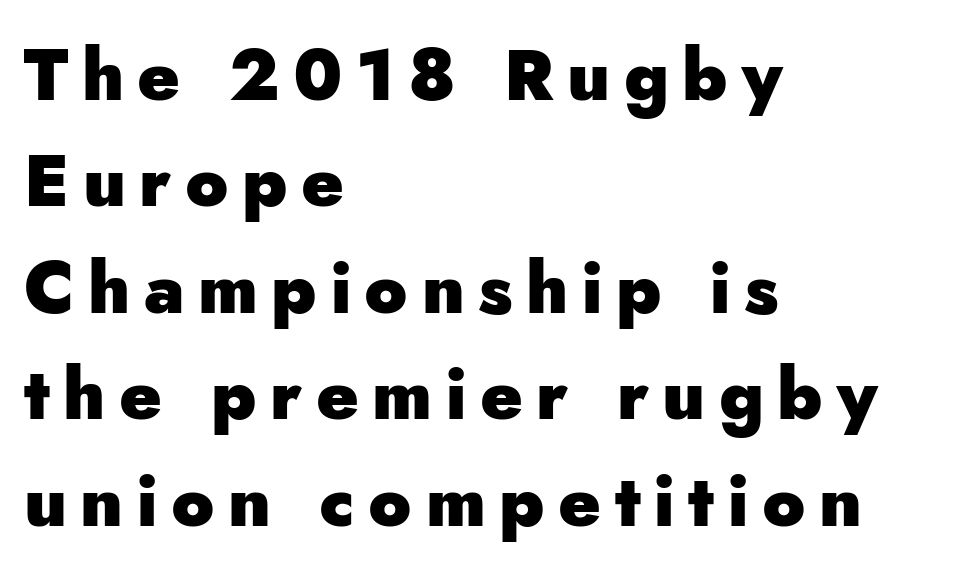
Q: Is the text bold? A: Yes.
Q: Is the text italic (slanted)? A: No, it is upright.
Q: Is the typeface a serif or a sans-serif typeface? A: Sans-serif.
Q: Is the text underlined? A: No.
Q: How is the paragraph aligned? A: Left-aligned.
Q: Is the spacing between lines tight, normal or loose? A: Normal.
Q: Width (condensed, normal, or wide)? A: Normal.
Q: Stroke contrast? A: Low.
Q: x-height? A: Small.
Q: Monospaced? A: No.
